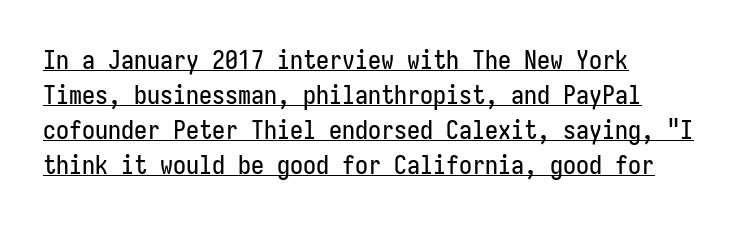
The image shows 26 px text type, upright; set left-aligned, normal line spacing (1.34x), normal letter spacing, underlined.
